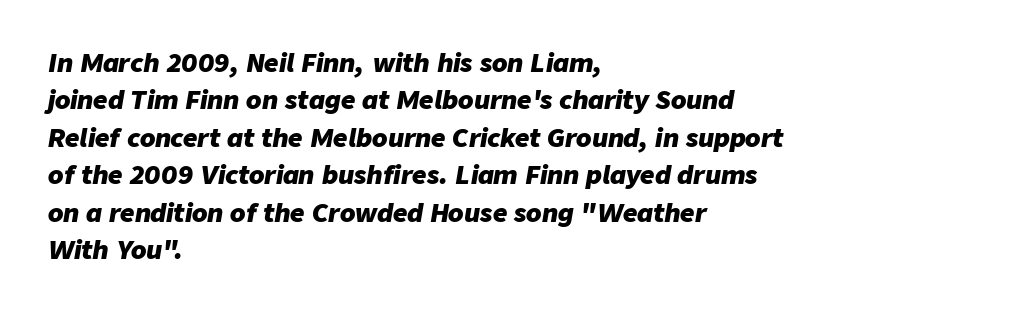
{"italic": "yes", "lean": "right", "slant_degrees": 9, "bold": "yes", "underline": "no", "align": "left", "line_spacing": "normal", "line_spacing_ratio": 1.5, "letter_spacing": "normal", "letter_spacing_em": 0.0, "glyph_px": 25}
